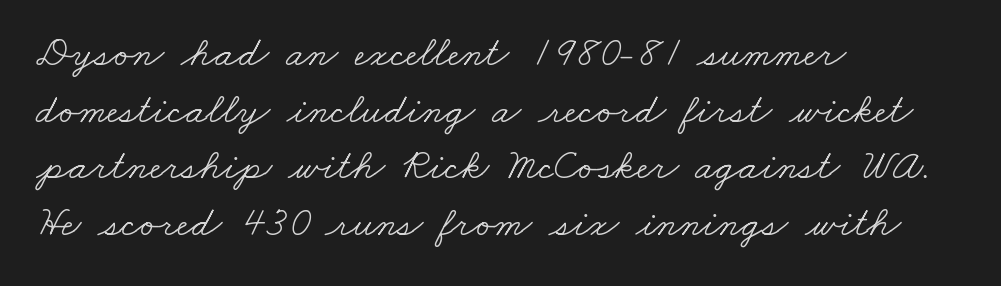
Q: Is the text bold? A: No.
Q: Is the typeface a serif or a sans-serif typeface? A: Serif.
Q: Is the text underlined? A: No.
Q: How is the paragraph aligned? A: Left-aligned.
Q: Is the spacing between letters normal or unusually wide? A: Normal.
Q: Is the spacing between lines tight, normal or loose? A: Normal.
Q: Width (condensed, normal, or wide)? A: Wide.
Q: Stroke contrast? A: Low.
Q: x-height? A: Small.
Q: Monospaced? A: No.
